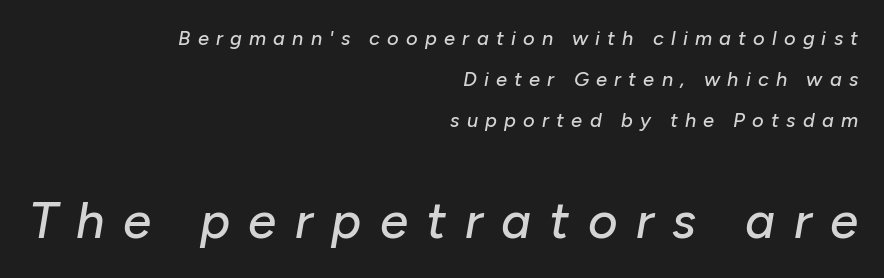
Q: Is the text italic (slanted)? A: Yes, it leans right by about 10 degrees.
Q: Is the text underlined? A: No.
Q: How is the paragraph aligned? A: Right-aligned.
Q: Is the spacing between letters normal or unusually wide? A: Unusually wide.
Q: Is the spacing between lines tight, normal or loose? A: Loose.
Q: Which block of text is set in a larger size, the first (top) or the second (bottom)? A: The second (bottom) one.
Q: Width (condensed, normal, or wide)? A: Normal.
Q: Stroke contrast? A: Low.
Q: x-height? A: Medium.
Q: Monospaced? A: No.
